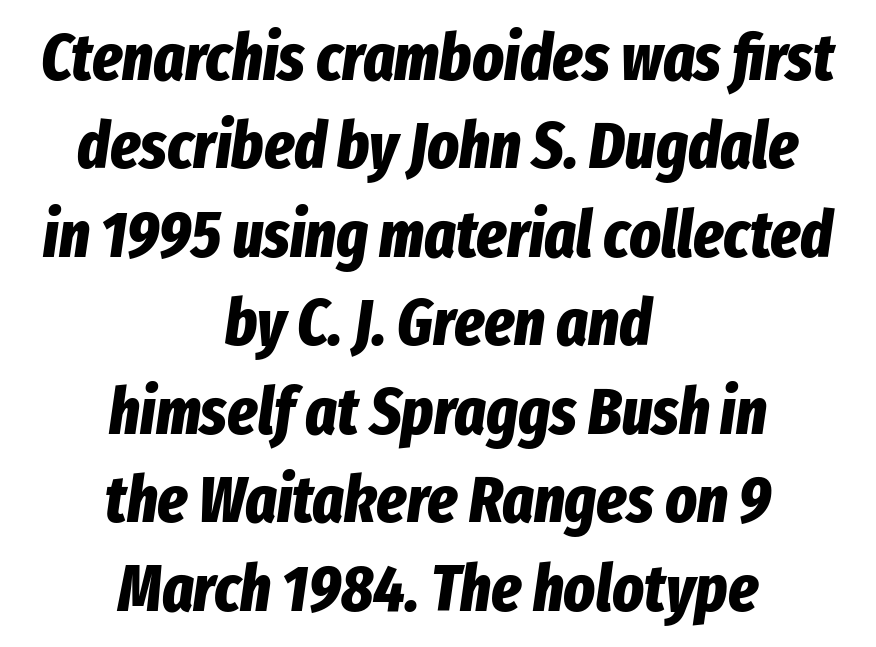
Q: Is the text bold? A: Yes.
Q: Is the text italic (slanted)? A: Yes, it leans right by about 8 degrees.
Q: Is the text underlined? A: No.
Q: How is the paragraph aligned? A: Centered.
Q: Is the spacing between letters normal or unusually wide? A: Normal.
Q: Is the spacing between lines tight, normal or loose? A: Normal.
Q: Width (condensed, normal, or wide)? A: Condensed.
Q: Stroke contrast? A: Low.
Q: x-height? A: Medium.
Q: Monospaced? A: No.
